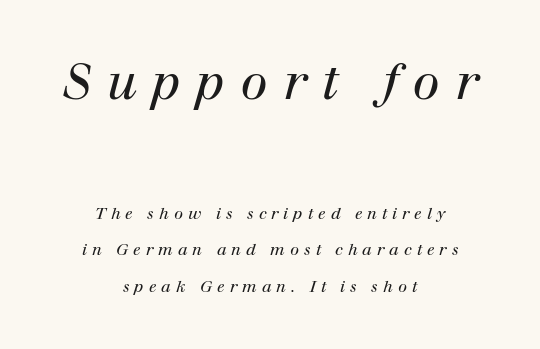
Rendered with sloped, italic letterforms. Unbolded letterforms with no extra heft. Spacing verdict: proportional, widths tailored to each character. You get the large type first, then a drop to smaller type.
